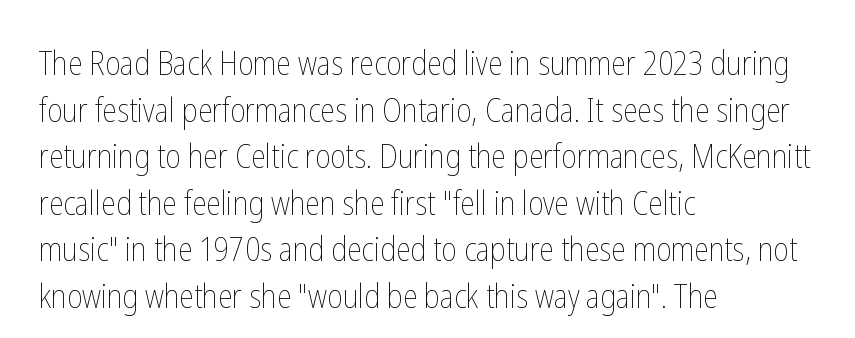
The image shows 33 px thin, condensed type, upright; set left-aligned, normal line spacing (1.41x), normal letter spacing, not underlined; low stroke contrast and a medium x-height.
